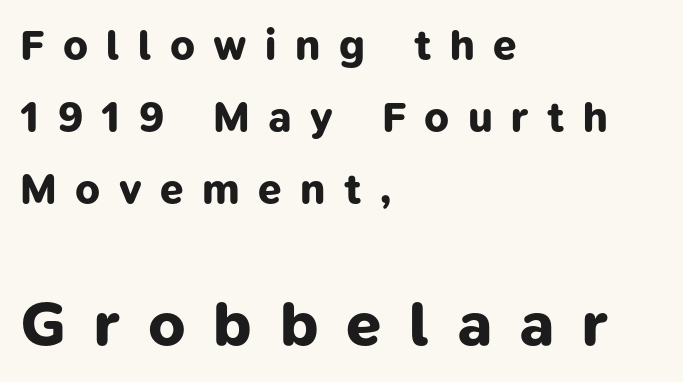
The image shows 63 px bold sans-serif type; set left-aligned, line spacing 1.72x, unusually wide letter spacing (+0.44 em), not underlined; the second (bottom) block is 1.5x larger; low stroke contrast and a medium x-height.
